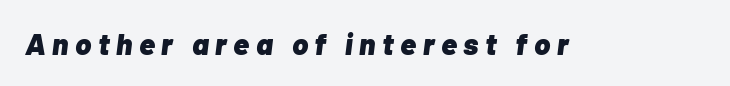
{"italic": "yes", "lean": "right", "slant_degrees": 7, "bold": "yes", "weight": "heavy", "width": "normal", "stroke_contrast": "low", "x_height": "medium", "monospaced": "no", "underline": "no", "letter_spacing": "wide", "letter_spacing_em": 0.22, "glyph_px": 30}
